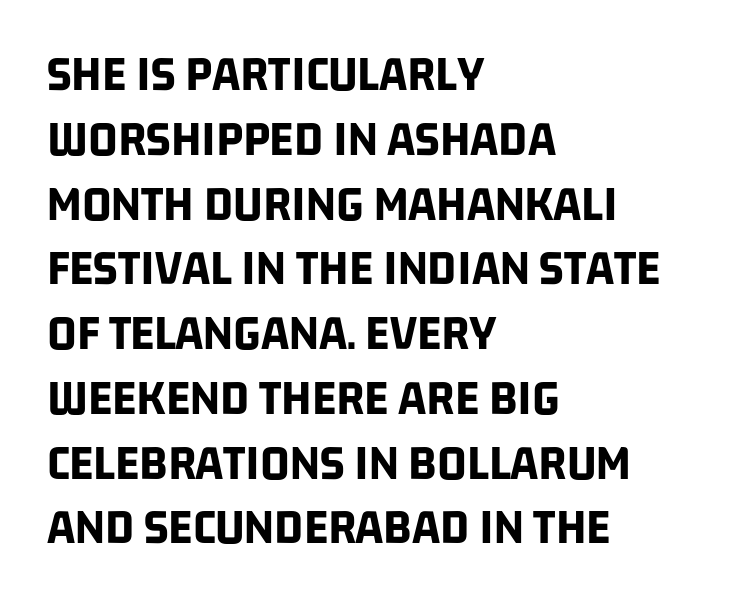
Q: Is the text bold? A: Yes.
Q: Is the typeface a serif or a sans-serif typeface? A: Sans-serif.
Q: Is the text underlined? A: No.
Q: How is the paragraph aligned? A: Left-aligned.
Q: Is the spacing between letters normal or unusually wide? A: Normal.
Q: Is the spacing between lines tight, normal or loose? A: Normal.
Q: Width (condensed, normal, or wide)? A: Condensed.
Q: Stroke contrast? A: Low.
Q: x-height? A: Large.
Q: Monospaced? A: No.
